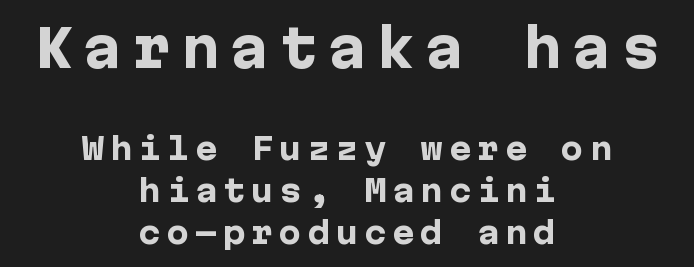
{"serif": "no", "italic": "no", "bold": "yes", "weight": "heavy", "width": "normal", "stroke_contrast": "low", "x_height": "medium", "underline": "no", "align": "center", "line_spacing": "normal", "line_spacing_ratio": 1.4, "larger_block": "first", "size_ratio": 1.73, "glyph_px": 52}
